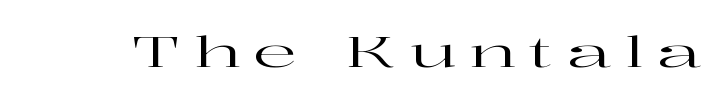
The image shows 43 px wide serif type, upright; set unusually wide letter spacing (+0.3 em), not underlined; high stroke contrast and a medium x-height.
